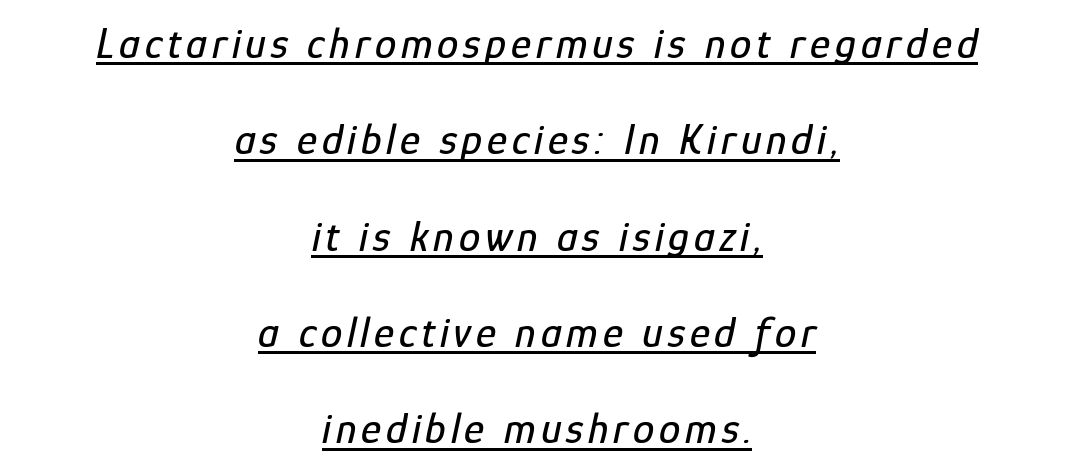
{"italic": "yes", "lean": "right", "slant_degrees": 12, "width": "condensed", "stroke_contrast": "low", "x_height": "medium", "monospaced": "no", "underline": "yes", "align": "center", "line_spacing": "loose", "line_spacing_ratio": 2.24, "glyph_px": 43}
